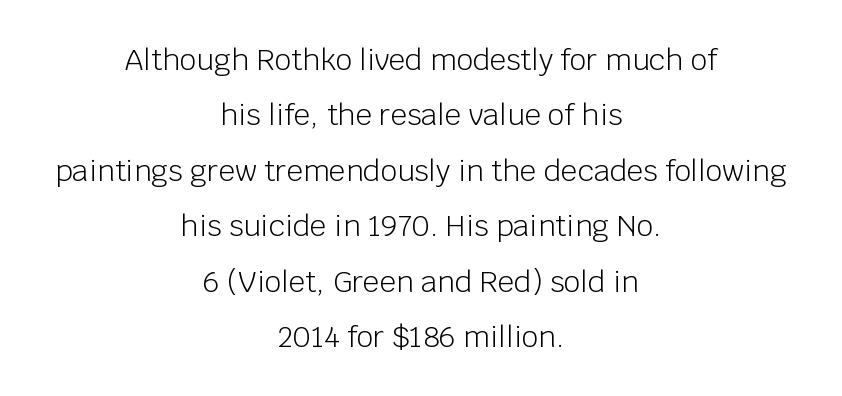
A typesetter would call this leading open, well beyond the default. Proportional: the letters do not fall into vertical columns. The glyphs in this specimen are sans serif. Characters follow at the spacing the type designer built in.
